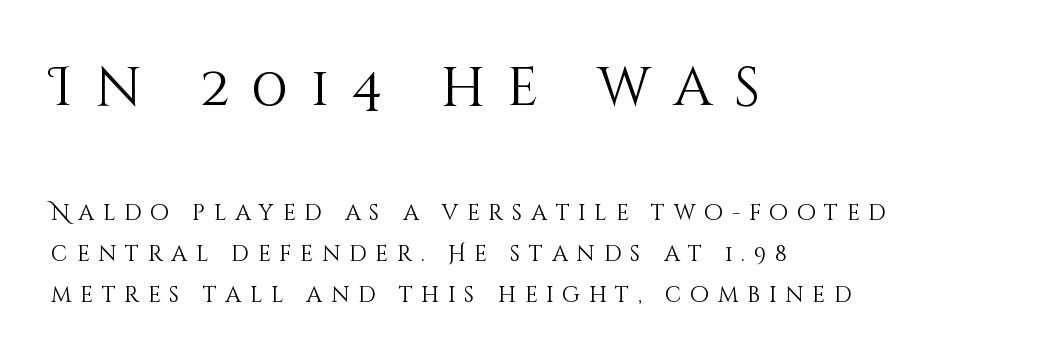
The image shows 55 px light type, upright; set left-aligned, line spacing 1.87x, unusually wide letter spacing (+0.4 em), not underlined; the first (top) block is 2.5x larger; medium stroke contrast and a large x-height.
